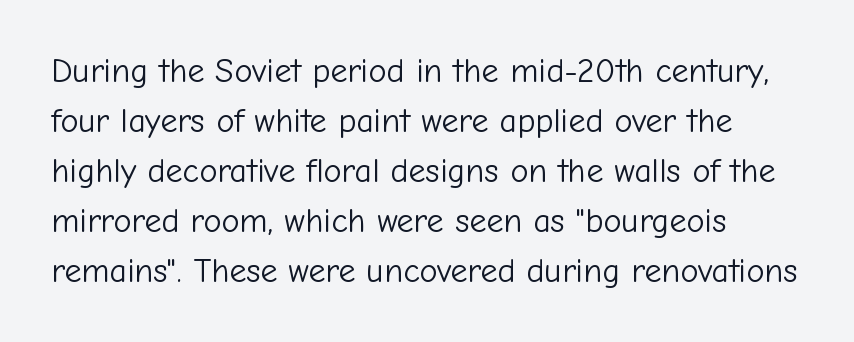
Q: Is the text bold? A: No.
Q: Is the text italic (slanted)? A: No, it is upright.
Q: Is the typeface a serif or a sans-serif typeface? A: Sans-serif.
Q: Is the text underlined? A: No.
Q: How is the paragraph aligned? A: Left-aligned.
Q: Is the spacing between letters normal or unusually wide? A: Normal.
Q: Is the spacing between lines tight, normal or loose? A: Normal.
Q: Width (condensed, normal, or wide)? A: Normal.
Q: Stroke contrast? A: Low.
Q: x-height? A: Medium.
Q: Monospaced? A: No.
